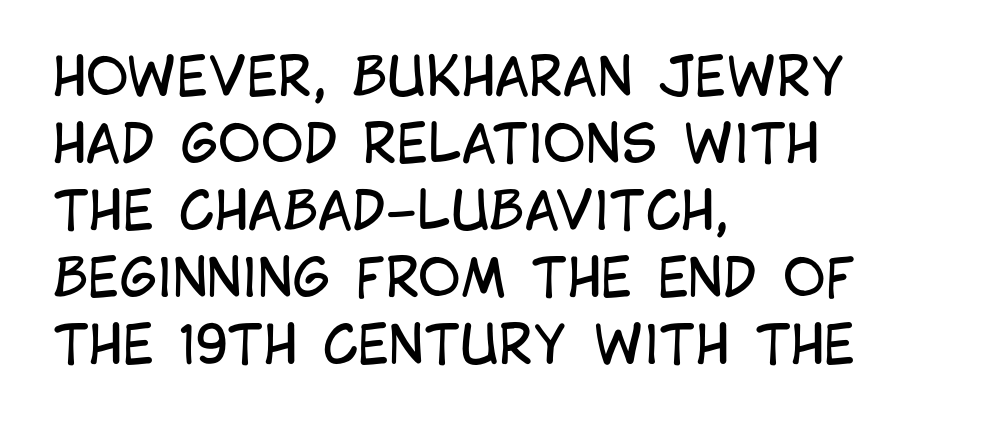
{"serif": "no", "italic": "no", "bold": "no", "weight": "regular", "width": "condensed", "stroke_contrast": "low", "x_height": "large", "monospaced": "no", "underline": "no", "align": "left", "line_spacing": "normal", "line_spacing_ratio": 1.29, "letter_spacing": "normal", "letter_spacing_em": 0.0, "glyph_px": 52}
